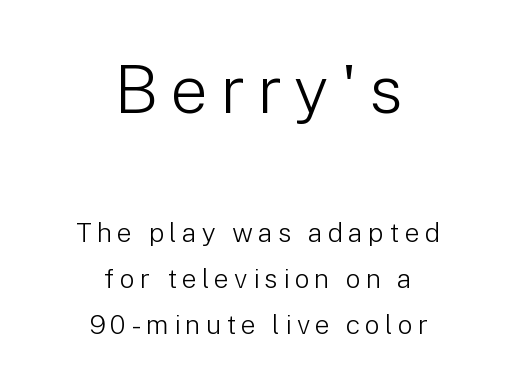
The image shows 67 px light sans-serif type, upright; set centered, normal line spacing (1.7x), not underlined; the first (top) block is 2.48x larger; low stroke contrast and a medium x-height.
